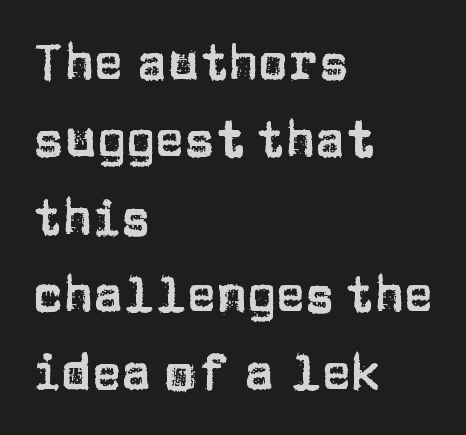
Q: Is the text italic (slanted)? A: No, it is upright.
Q: Is the typeface a serif or a sans-serif typeface? A: Sans-serif.
Q: Is the text underlined? A: No.
Q: How is the paragraph aligned? A: Left-aligned.
Q: Is the spacing between letters normal or unusually wide? A: Normal.
Q: Is the spacing between lines tight, normal or loose? A: Normal.
Q: Width (condensed, normal, or wide)? A: Normal.
Q: Stroke contrast? A: Low.
Q: x-height? A: Large.
Q: Monospaced? A: No.
